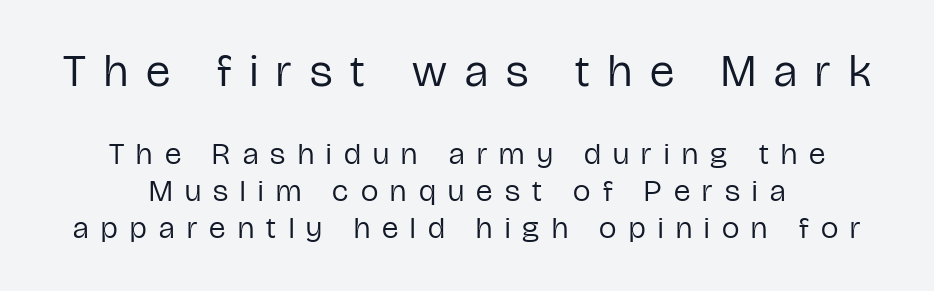
The image shows 46 px regular-weight, condensed sans-serif type, upright; set centered, line spacing 1.2x, unusually wide letter spacing (+0.4 em), not underlined; the first (top) block is 1.48x larger; low stroke contrast and a medium x-height.
